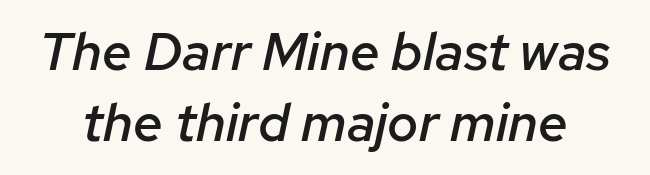
Q: Is the text bold? A: Semi-bold.
Q: Is the text italic (slanted)? A: Yes, it leans right by about 12 degrees.
Q: Is the text underlined? A: No.
Q: Is the spacing between letters normal or unusually wide? A: Normal.
Q: Is the spacing between lines tight, normal or loose? A: Normal.
Q: Width (condensed, normal, or wide)? A: Normal.
Q: Stroke contrast? A: Low.
Q: x-height? A: Medium.
Q: Monospaced? A: No.
